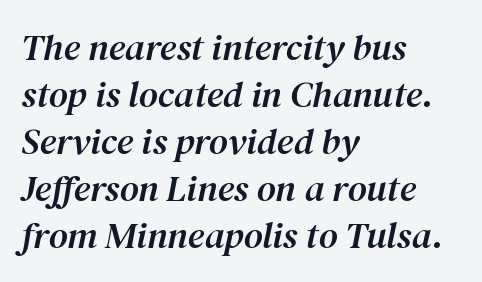
The image shows 37 px serif type, italic (leaning right); set left-aligned, normal line spacing (1.27x), normal letter spacing, not underlined; medium stroke contrast and a medium x-height.
